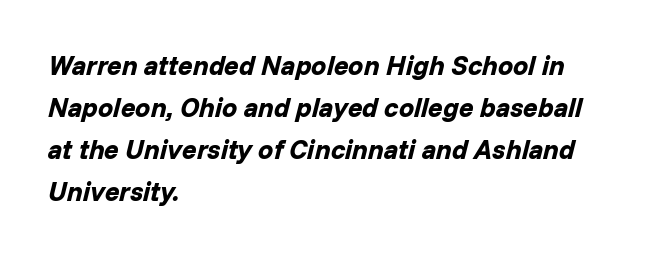
{"italic": "yes", "lean": "right", "slant_degrees": 14, "bold": "yes", "underline": "no", "align": "left", "line_spacing": "normal", "line_spacing_ratio": 1.56, "letter_spacing": "normal", "letter_spacing_em": 0.0, "glyph_px": 27}
